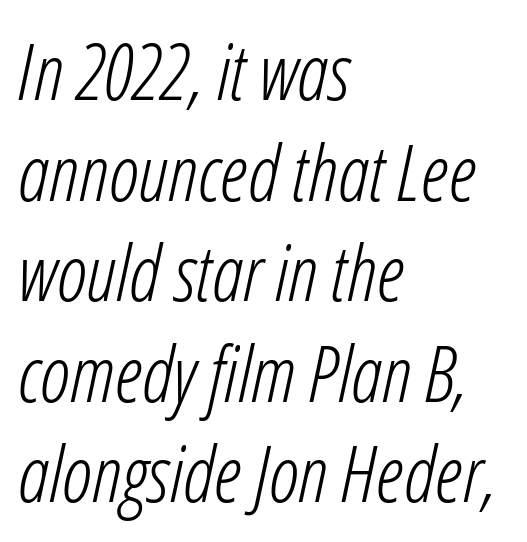
Q: Is the text bold? A: No.
Q: Is the text italic (slanted)? A: Yes, it leans right by about 12 degrees.
Q: Is the text underlined? A: No.
Q: How is the paragraph aligned? A: Left-aligned.
Q: Is the spacing between letters normal or unusually wide? A: Normal.
Q: Is the spacing between lines tight, normal or loose? A: Normal.
Q: Width (condensed, normal, or wide)? A: Condensed.
Q: Stroke contrast? A: Low.
Q: x-height? A: Medium.
Q: Monospaced? A: No.
